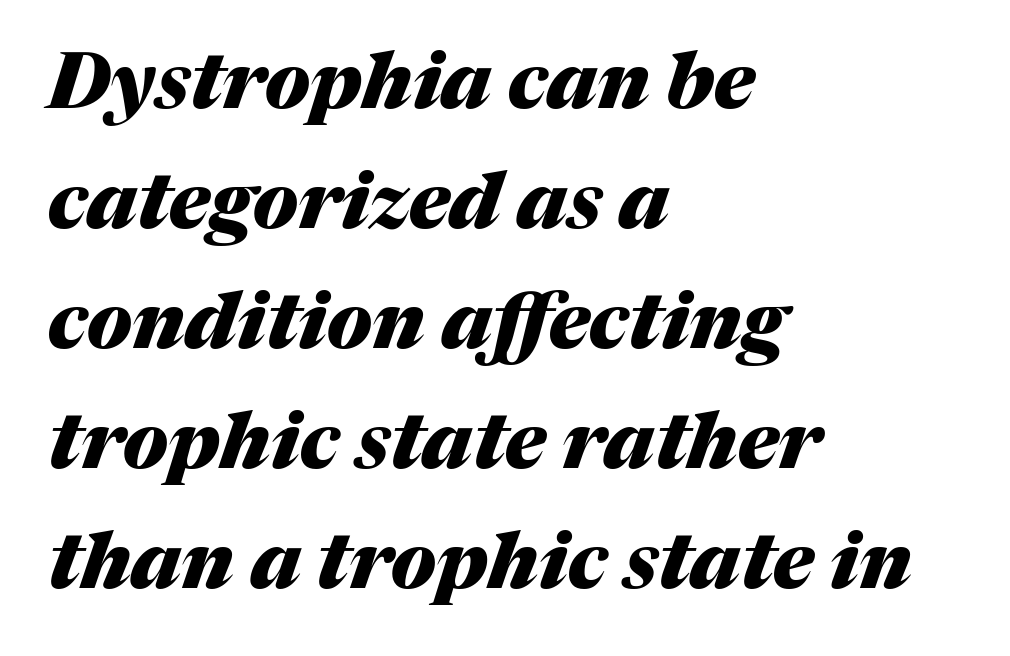
Think of a printed novel: that variable character pitch is what you see here. The designer left line spacing at the default. Bold? Absolutely — the strokes are thick and heavy. The rendering anchors every line to the left-hand side.
